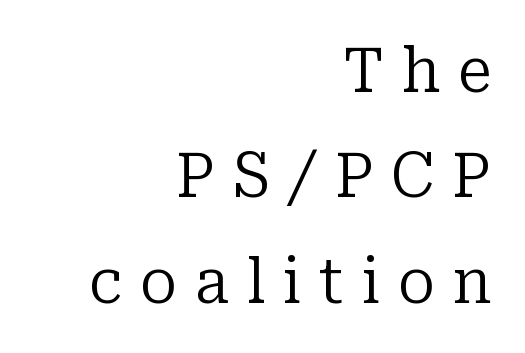
Q: Is the text bold? A: No.
Q: Is the text italic (slanted)? A: No, it is upright.
Q: Is the typeface a serif or a sans-serif typeface? A: Serif.
Q: Is the text underlined? A: No.
Q: How is the paragraph aligned? A: Right-aligned.
Q: Is the spacing between letters normal or unusually wide? A: Unusually wide.
Q: Is the spacing between lines tight, normal or loose? A: Normal.
Q: Width (condensed, normal, or wide)? A: Normal.
Q: Stroke contrast? A: Low.
Q: x-height? A: Medium.
Q: Monospaced? A: No.
